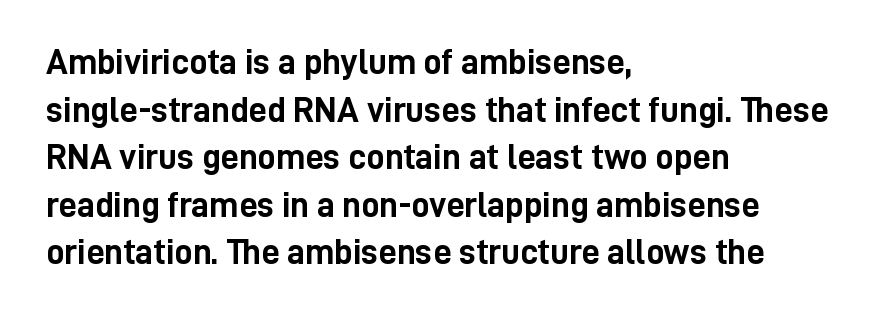
The image shows 36 px semibold, condensed sans-serif type, upright; set left-aligned, normal line spacing (1.32x), normal letter spacing, not underlined; low stroke contrast and a medium x-height.
